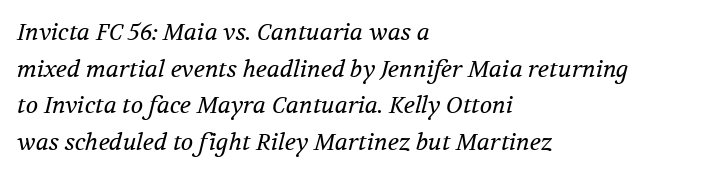
The image shows 23 px text type, italic (leaning right); set left-aligned, normal line spacing (1.59x), normal letter spacing, not underlined.
